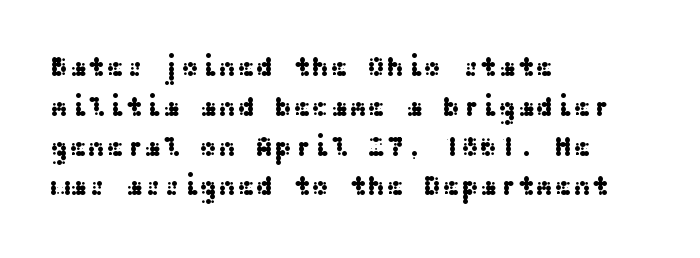
Q: Is the text italic (slanted)? A: No, it is upright.
Q: Is the typeface a serif or a sans-serif typeface? A: Sans-serif.
Q: Is the text underlined? A: No.
Q: How is the paragraph aligned? A: Left-aligned.
Q: Is the spacing between letters normal or unusually wide? A: Normal.
Q: Is the spacing between lines tight, normal or loose? A: Normal.
Q: Width (condensed, normal, or wide)? A: Wide.
Q: Stroke contrast? A: Medium.
Q: x-height? A: Medium.
